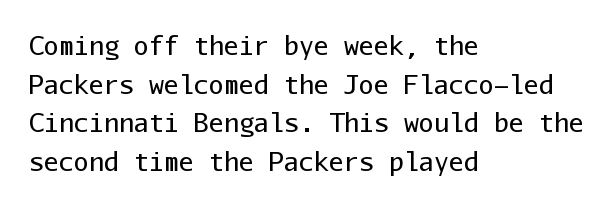
The image shows 25 px text type, upright; set left-aligned, normal line spacing (1.55x), normal letter spacing, not underlined.
